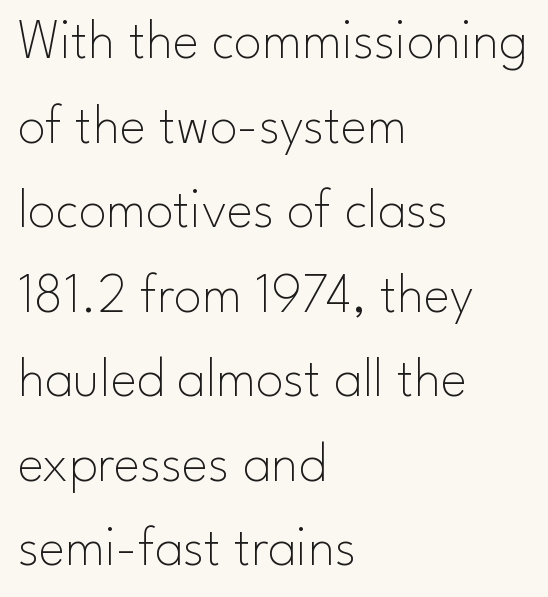
Q: Is the text bold? A: No.
Q: Is the text italic (slanted)? A: No, it is upright.
Q: Is the typeface a serif or a sans-serif typeface? A: Sans-serif.
Q: Is the text underlined? A: No.
Q: How is the paragraph aligned? A: Left-aligned.
Q: Is the spacing between letters normal or unusually wide? A: Normal.
Q: Is the spacing between lines tight, normal or loose? A: Normal.
Q: Width (condensed, normal, or wide)? A: Normal.
Q: Stroke contrast? A: Low.
Q: x-height? A: Small.
Q: Monospaced? A: No.
